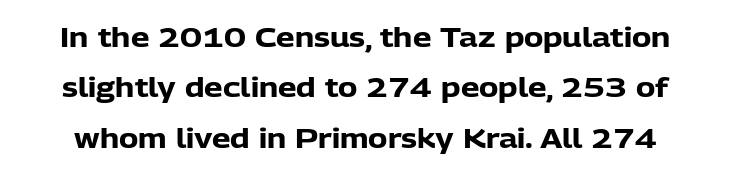
{"italic": "no", "bold": "yes", "underline": "no", "line_spacing": "loose", "line_spacing_ratio": 1.94, "letter_spacing": "normal", "letter_spacing_em": 0.0, "glyph_px": 26}
